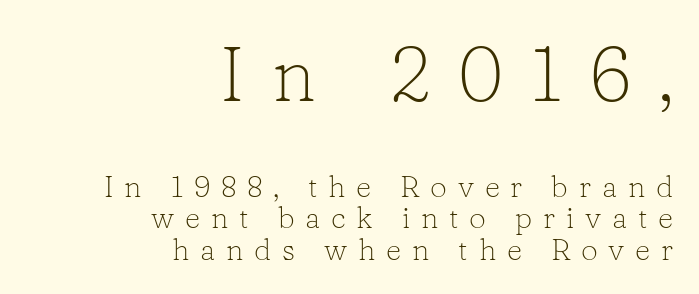
Style check: upright. Nothing heavy about these letters — not bold at all. Stroke terminals: seriffed. Vertically, the passage feels compressed, each row crowding the next. Compared with a flush-left layout, this one pins lines to the opposite, right side.
